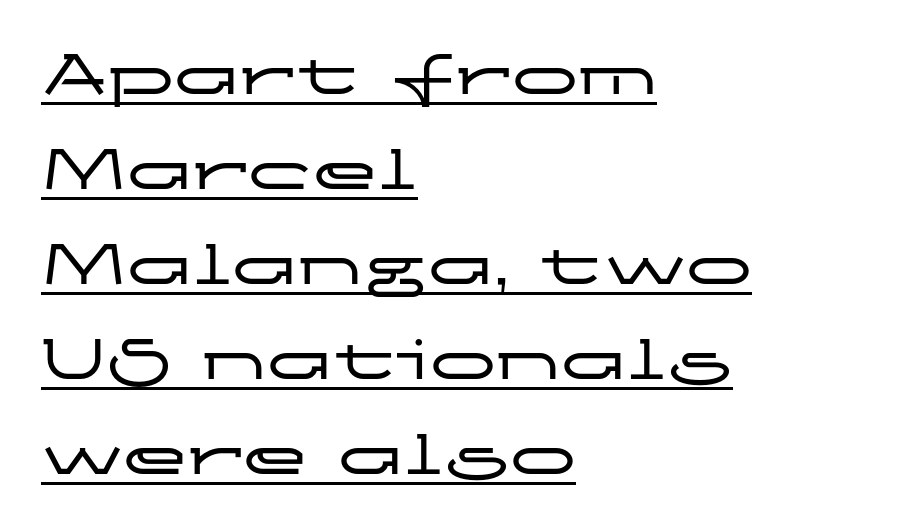
Posture: vertical. Does the copy run flush right? No — it runs flush left. There is no visible air inserted between adjacent glyphs. The specimen includes a rule beneath the text block's lines.
